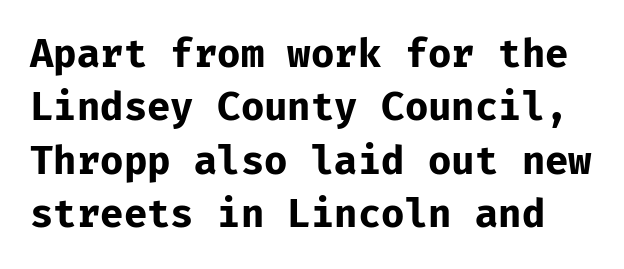
Baseline-to-baseline distance is the conventional proportion of letter height. Ascenders rise straight up at ninety degrees. The letters march in equal steps, a hallmark of fixed-pitch type. The strip under each line holds only bare page. Observe the ordinary spacing: letters are neighbours, not strangers. The glyphs have the mass of a bold cut.
